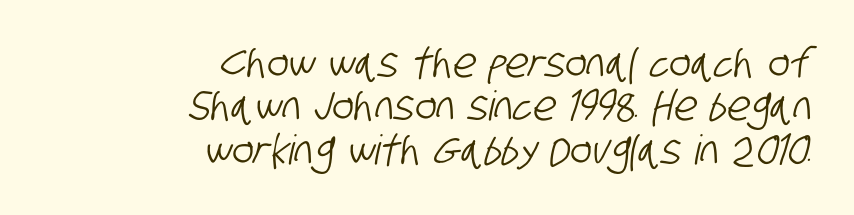
The image shows 41 px condensed sans-serif type; set right-aligned, tight line spacing (1.06x), normal letter spacing, not underlined; low stroke contrast and a large x-height.
